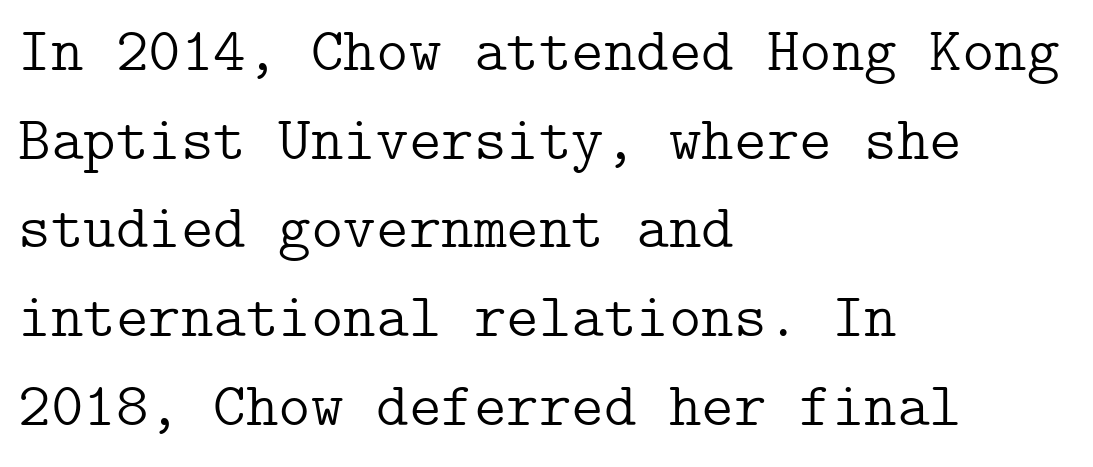
Q: Is the text bold? A: No.
Q: Is the text italic (slanted)? A: No, it is upright.
Q: Is the typeface a serif or a sans-serif typeface? A: Serif.
Q: Is the text underlined? A: No.
Q: How is the paragraph aligned? A: Left-aligned.
Q: Is the spacing between letters normal or unusually wide? A: Normal.
Q: Is the spacing between lines tight, normal or loose? A: Normal.
Q: Width (condensed, normal, or wide)? A: Normal.
Q: Stroke contrast? A: Low.
Q: x-height? A: Medium.
